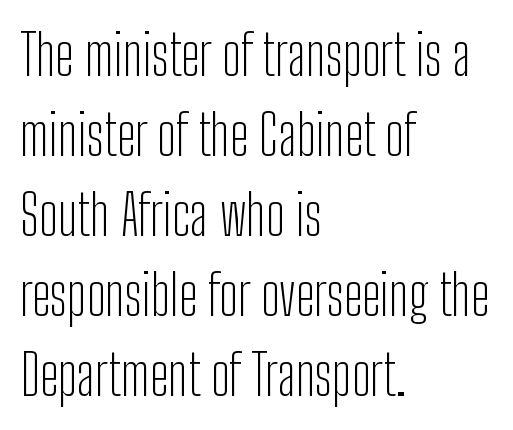
Q: Is the text bold? A: No.
Q: Is the text italic (slanted)? A: No, it is upright.
Q: Is the typeface a serif or a sans-serif typeface? A: Sans-serif.
Q: Is the text underlined? A: No.
Q: How is the paragraph aligned? A: Left-aligned.
Q: Is the spacing between letters normal or unusually wide? A: Normal.
Q: Is the spacing between lines tight, normal or loose? A: Normal.
Q: Width (condensed, normal, or wide)? A: Condensed.
Q: Stroke contrast? A: Low.
Q: x-height? A: Medium.
Q: Monospaced? A: No.
